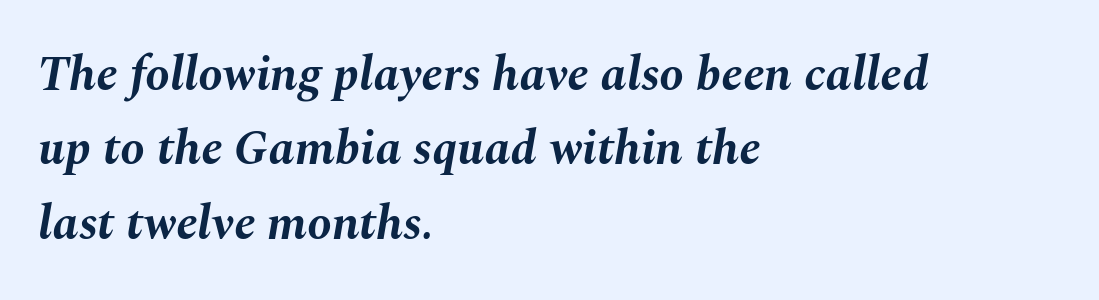
The image shows 49 px bold type, italic (leaning right); set left-aligned, normal line spacing (1.52x), normal letter spacing, not underlined; medium stroke contrast and a medium x-height.
